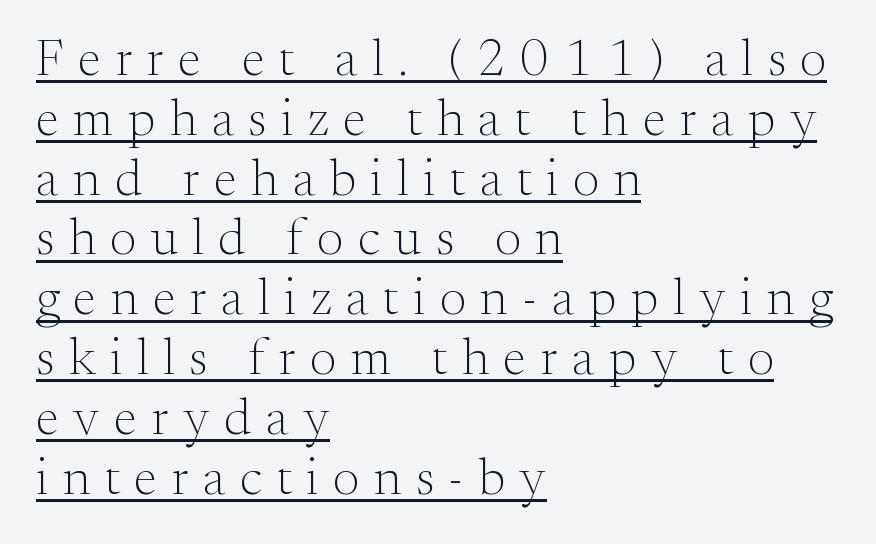
A serif font was chosen for this passage. The string is rendered with underlining switched on. Leading: reduced. The cut favours lightness, reaching ordinary text weight at its darkest. These lines are rendered in a variable-pitch font.
